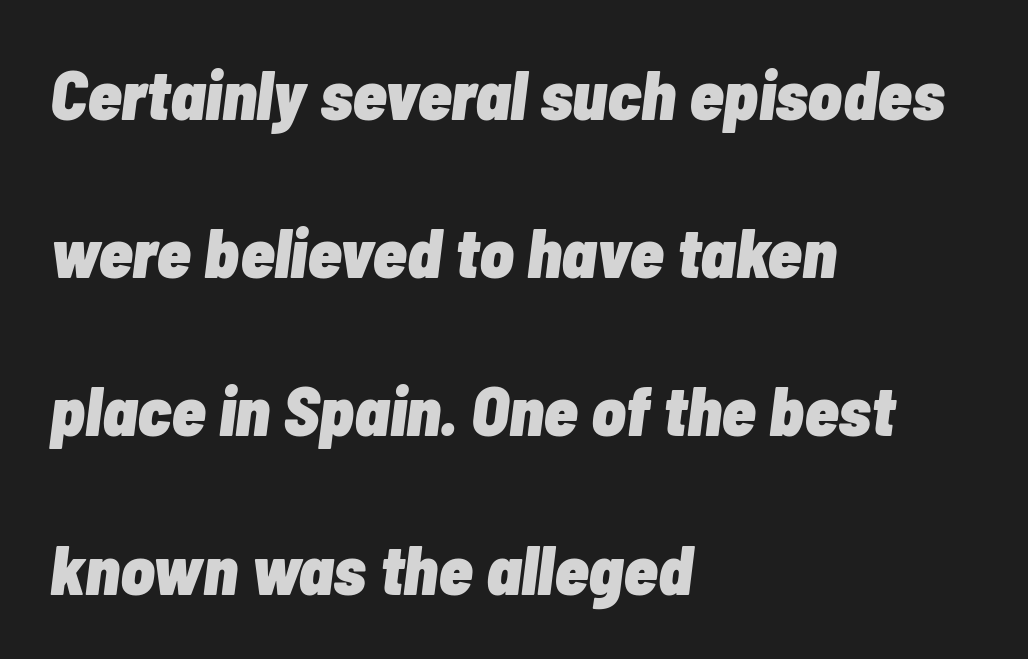
Short note: letters normally spaced. Which margin do the lines hug? The left one — the right edge is uneven. Caption: bold face, heavy strokes. Decoration check: the copy has no underline. Would a proofreader flag this as italicized? Yes.
